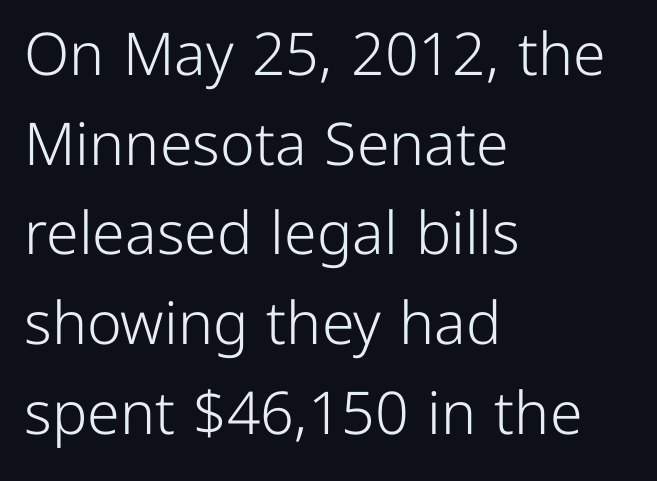
Spacing verdict: proportional, widths tailored to each character. The baseline area is clear. The setting favours the left margin, as ordinary paragraphs usually do. Serif or sans? Sans — the stroke terminals are bare.
